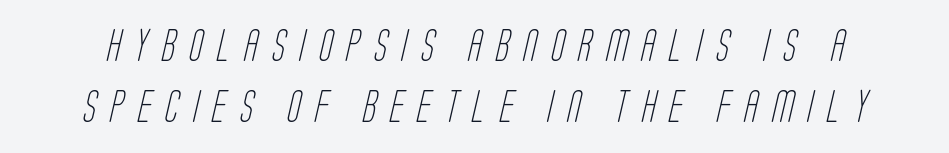
Varying glyph widths throughout — classic text-font behaviour. Words float on clear page, feet unadorned. Tracking here is generous; glyphs stand well apart from one another. Unlike a traditional serif, this face leaves its strokes unadorned.
